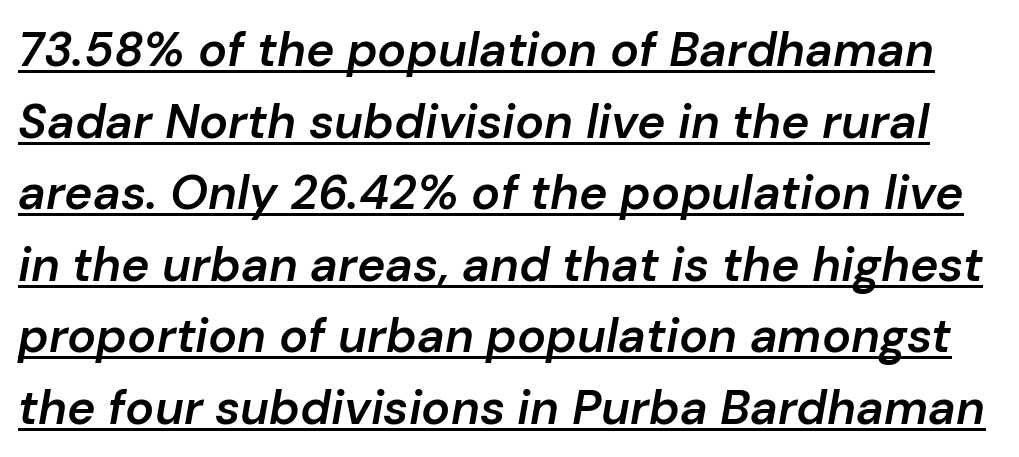
The rendering applies a slant to the glyphs. Think of a printed novel: that variable character pitch is what you see here. Leading: standard. Firm but not heavy-handed strokes: this text is semibold. A typographer would call this underscored text. Between one letter and the next there's only the usual sliver of space.
